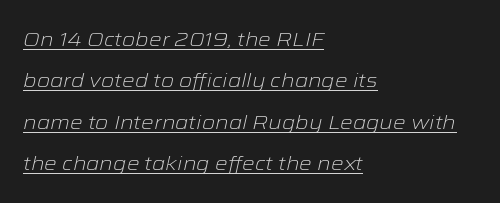
Q: Is the text bold? A: No.
Q: Is the text italic (slanted)? A: Yes, it leans right by about 12 degrees.
Q: Is the text underlined? A: Yes.
Q: How is the paragraph aligned? A: Left-aligned.
Q: Is the spacing between letters normal or unusually wide? A: Normal.
Q: Is the spacing between lines tight, normal or loose? A: Loose.
